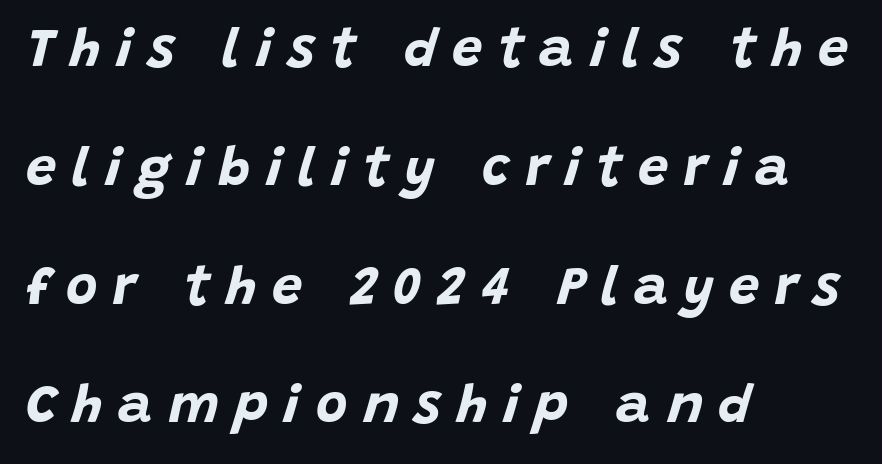
The image shows 54 px bold type, italic (leaning right); set left-aligned, loose line spacing (2.2x), unusually wide letter spacing (+0.29 em), not underlined; low stroke contrast and a large x-height.
